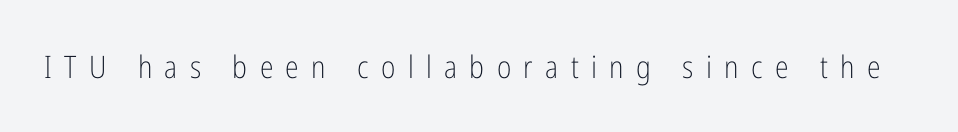
{"serif": "no", "italic": "no", "bold": "no", "weight": "light", "width": "condensed", "stroke_contrast": "low", "x_height": "medium", "monospaced": "no", "underline": "no", "letter_spacing": "wide", "letter_spacing_em": 0.4, "glyph_px": 31}
